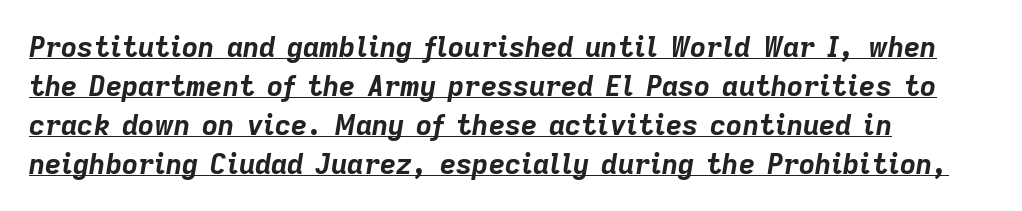
{"italic": "yes", "lean": "right", "slant_degrees": 9, "bold": "yes", "weight": "bold", "width": "normal", "stroke_contrast": "low", "x_height": "medium", "monospaced": "no", "underline": "yes", "align": "left", "line_spacing": "normal", "line_spacing_ratio": 1.39, "letter_spacing": "normal", "letter_spacing_em": 0.0, "glyph_px": 28}
